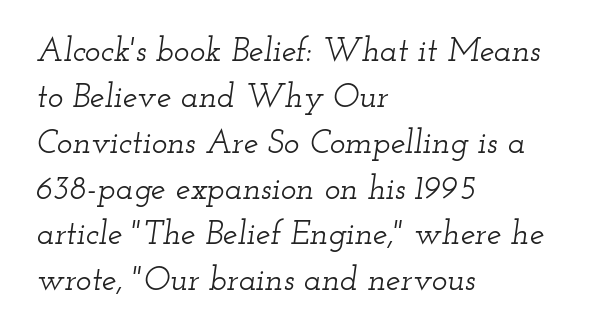
{"serif": "yes", "italic": "yes", "lean": "right", "slant_degrees": 12, "width": "wide", "stroke_contrast": "low", "x_height": "small", "monospaced": "no", "underline": "no", "align": "left", "line_spacing": "normal", "line_spacing_ratio": 1.39, "letter_spacing": "normal", "letter_spacing_em": 0.0, "glyph_px": 33}
